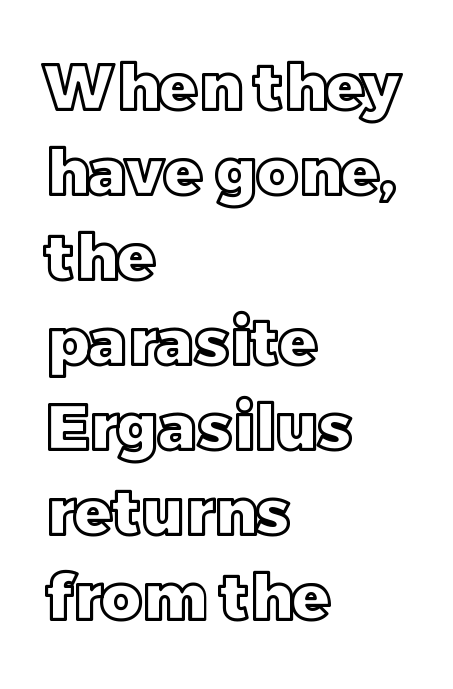
The image shows 63 px text type, upright; set left-aligned, normal line spacing (1.35x), normal letter spacing, not underlined; a large x-height.
